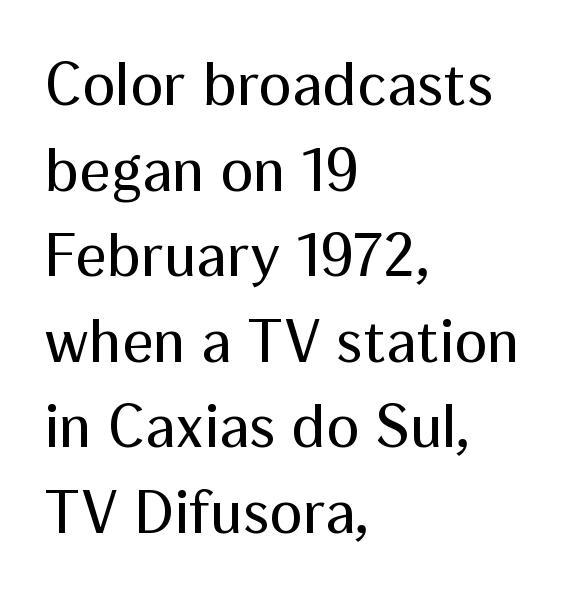
The typography opts for an upright posture over an oblique one. The string is rendered with underlining switched off. Is this a fixed-width face? No — the glyphs have proportional, varying widths. The passage is arranged the way most books set body copy — flush left. On a weight scale, this lands at 450 or below. Interline gaps are of average width in this sample.
